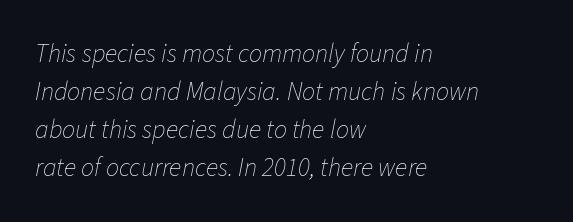
Q: Is the text bold? A: No.
Q: Is the text italic (slanted)? A: Yes, it leans right by about 11 degrees.
Q: Is the text underlined? A: No.
Q: How is the paragraph aligned? A: Left-aligned.
Q: Is the spacing between letters normal or unusually wide? A: Normal.
Q: Is the spacing between lines tight, normal or loose? A: Normal.
